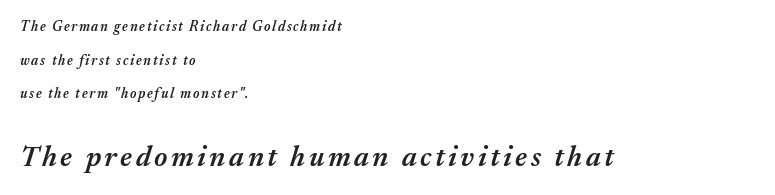
Q: Is the text bold? A: Semi-bold.
Q: Is the text italic (slanted)? A: Yes, it leans right by about 17 degrees.
Q: Is the text underlined? A: No.
Q: How is the paragraph aligned? A: Left-aligned.
Q: Is the spacing between lines tight, normal or loose? A: Loose.
Q: Which block of text is set in a larger size, the first (top) or the second (bottom)? A: The second (bottom) one.
Q: Width (condensed, normal, or wide)? A: Normal.
Q: Stroke contrast? A: Medium.
Q: x-height? A: Medium.
Q: Monospaced? A: No.
